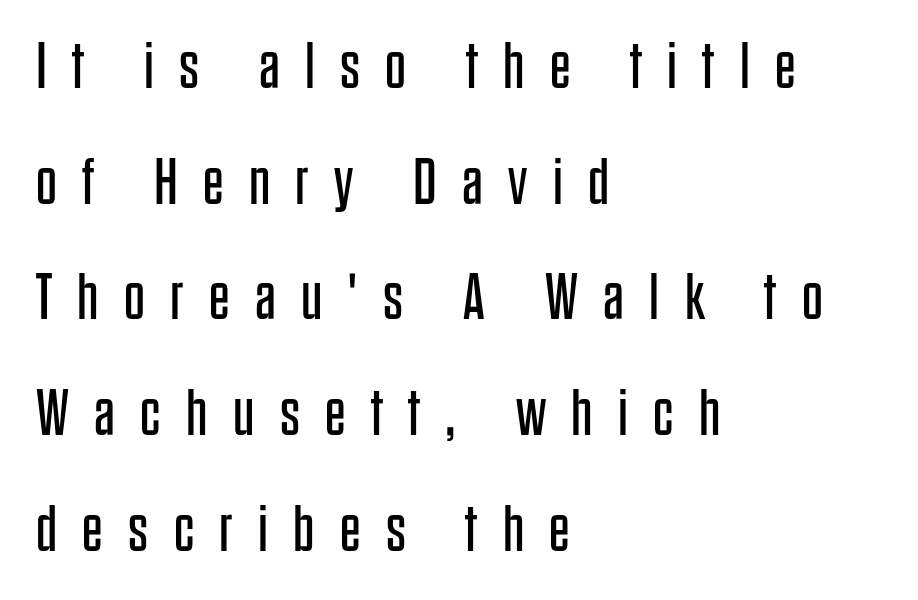
Q: Is the text bold? A: No.
Q: Is the text italic (slanted)? A: No, it is upright.
Q: Is the typeface a serif or a sans-serif typeface? A: Sans-serif.
Q: Is the text underlined? A: No.
Q: How is the paragraph aligned? A: Left-aligned.
Q: Is the spacing between letters normal or unusually wide? A: Unusually wide.
Q: Width (condensed, normal, or wide)? A: Condensed.
Q: Stroke contrast? A: Low.
Q: x-height? A: Large.
Q: Monospaced? A: No.
